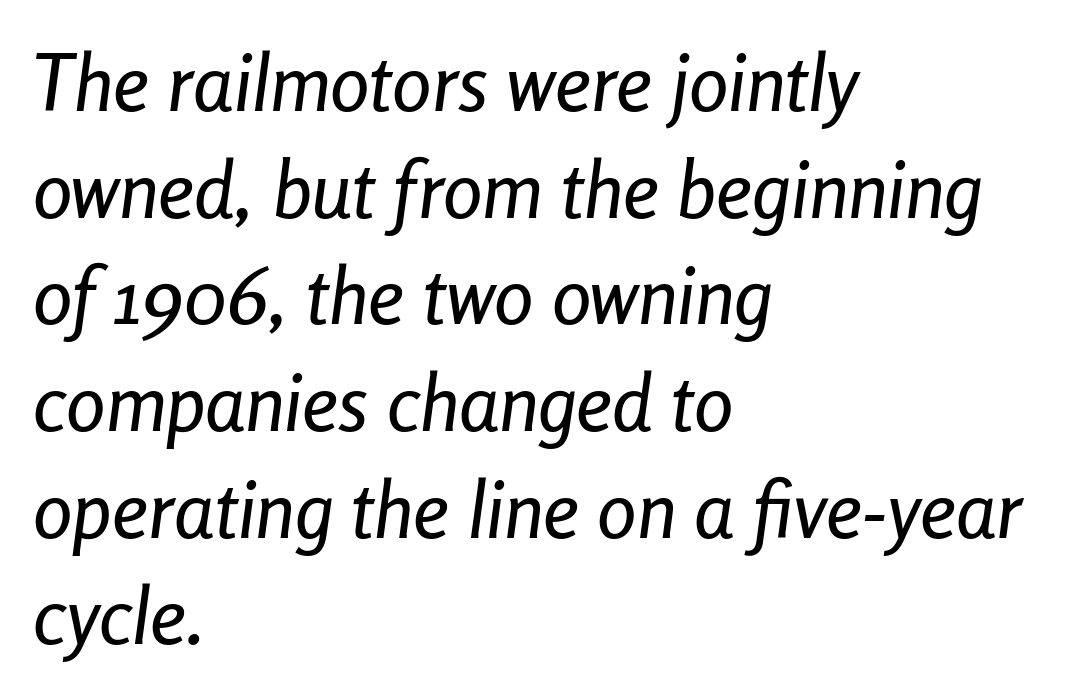
Q: Is the text italic (slanted)? A: Yes, it leans right by about 8 degrees.
Q: Is the text underlined? A: No.
Q: How is the paragraph aligned? A: Left-aligned.
Q: Is the spacing between letters normal or unusually wide? A: Normal.
Q: Is the spacing between lines tight, normal or loose? A: Normal.
Q: Width (condensed, normal, or wide)? A: Condensed.
Q: Stroke contrast? A: Low.
Q: x-height? A: Medium.
Q: Monospaced? A: No.
